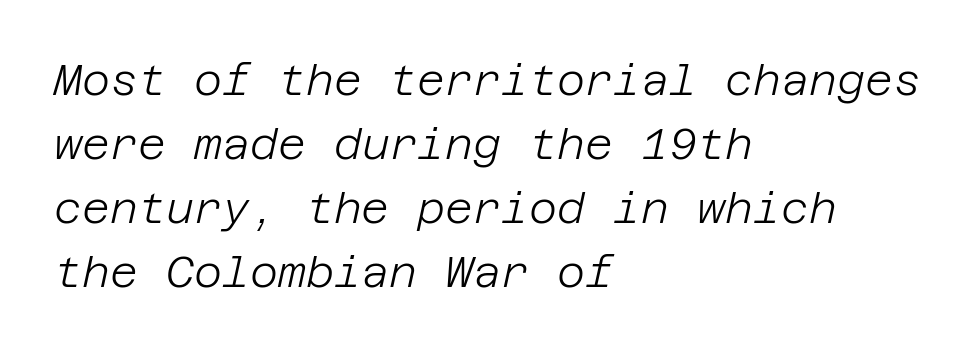
Q: Is the text bold? A: No.
Q: Is the text italic (slanted)? A: Yes, it leans right by about 12 degrees.
Q: Is the text underlined? A: No.
Q: How is the paragraph aligned? A: Left-aligned.
Q: Is the spacing between letters normal or unusually wide? A: Normal.
Q: Is the spacing between lines tight, normal or loose? A: Normal.
Q: Width (condensed, normal, or wide)? A: Normal.
Q: Stroke contrast? A: Low.
Q: x-height? A: Large.
